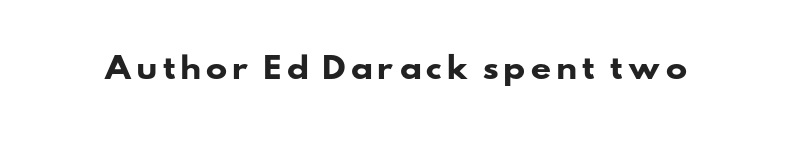
{"serif": "no", "bold": "yes", "weight": "heavy", "width": "wide", "stroke_contrast": "low", "x_height": "small", "monospaced": "no", "underline": "no", "glyph_px": 29}
